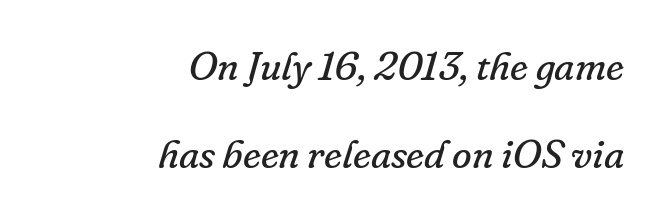
{"serif": "yes", "italic": "yes", "lean": "right", "slant_degrees": 16, "bold": "no", "weight": "regular", "width": "normal", "stroke_contrast": "low", "x_height": "small", "monospaced": "no", "underline": "no", "align": "right", "line_spacing": "loose", "line_spacing_ratio": 2.19, "letter_spacing": "normal", "letter_spacing_em": 0.0, "glyph_px": 40}
